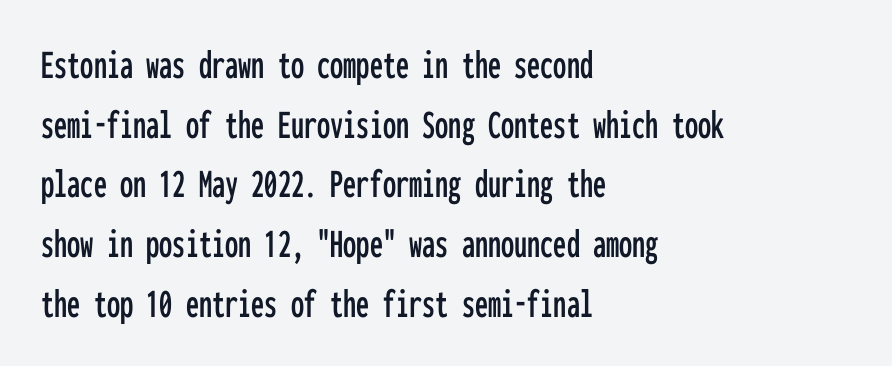
Every character here occupies the same horizontal width, giving the sample a typewriter-like rhythm. Which margin do the lines hug? The left one — the right edge is uneven. One glance says typical: line gaps are just what's usual. The horizontal fit of the characters is conventional and even.
